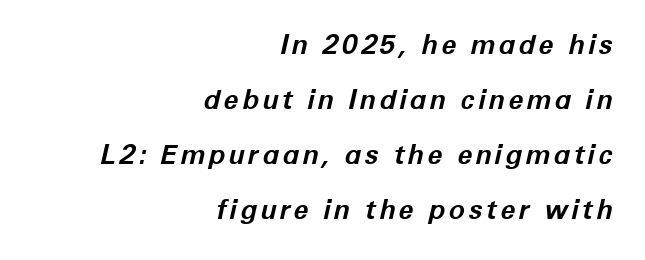
This sample is right-justified, so line beginnings fall wherever the words allow. Weight: bold. Decoration check: the copy has no underline. Notice how the stems are inclined rather than vertical — that's the hallmark of italics.
